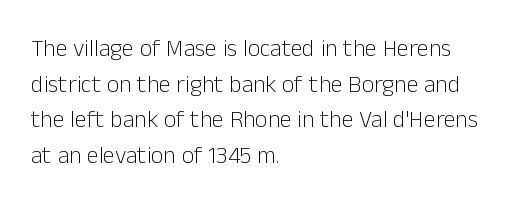
No italicization has been applied; the sample stays upright. Each line starts at the same left margin while the right side varies. Weight: regular or lighter. Compared with typical paragraphs, the rows here are spaced about the same. No extra tracking has been applied to these lines. Any mark beneath the type? The region is blank.
